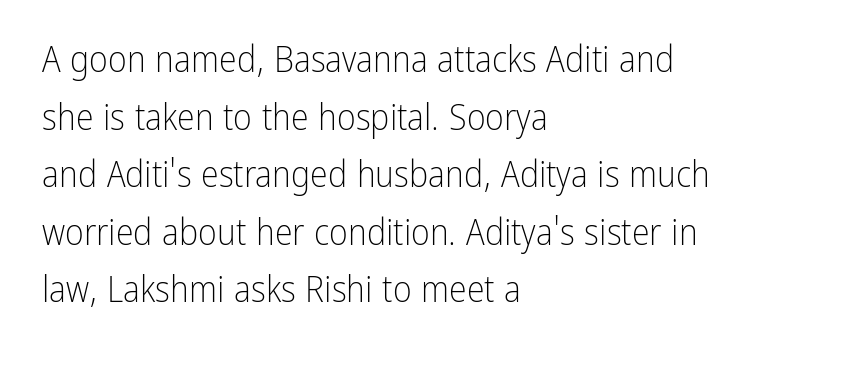
No chunkiness to these letters — they're not bold. The paragraph has a hard left edge and a soft right edge. Regular leading. Proportional: the letters do not fall into vertical columns. Underline: absent. These lines were composed using upright roman letters.
